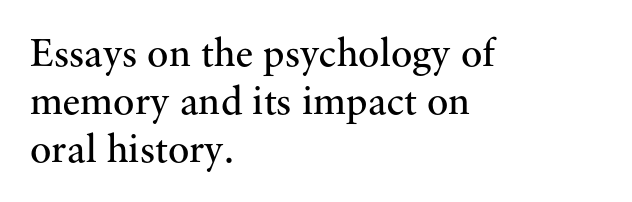
Little horizontal feet cap the strokes, marking this as serif type. Quick note: underline off. The cut favours lightness, reaching ordinary text weight at its darkest. Each letter keeps its own natural width here, so spacing adapts to shape. Words appear dense and cohesive because spacing is normal.
